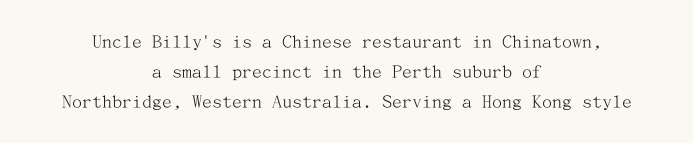
The strokes are not fattened; the text isn't bold. You could call the tracking neutral — neither tight nor loose. Descenders hang freely into open space. Every character sits straight up, as roman type does.
